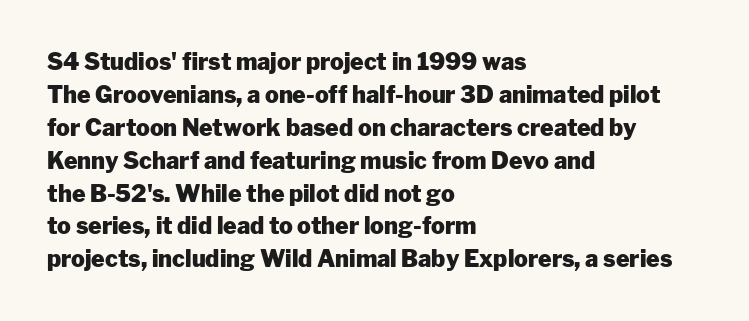
Q: Is the text bold? A: Yes.
Q: Is the text italic (slanted)? A: No, it is upright.
Q: Is the text underlined? A: No.
Q: How is the paragraph aligned? A: Left-aligned.
Q: Is the spacing between letters normal or unusually wide? A: Normal.
Q: Is the spacing between lines tight, normal or loose? A: Normal.
